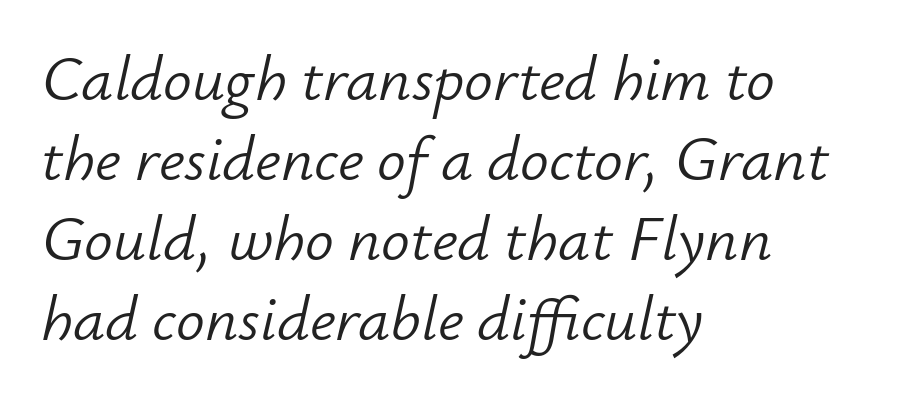
{"italic": "yes", "lean": "right", "slant_degrees": 12, "bold": "no", "weight": "light", "width": "normal", "stroke_contrast": "low", "x_height": "small", "monospaced": "no", "underline": "no", "align": "left", "line_spacing": "normal", "line_spacing_ratio": 1.25, "letter_spacing": "normal", "letter_spacing_em": 0.0, "glyph_px": 64}
